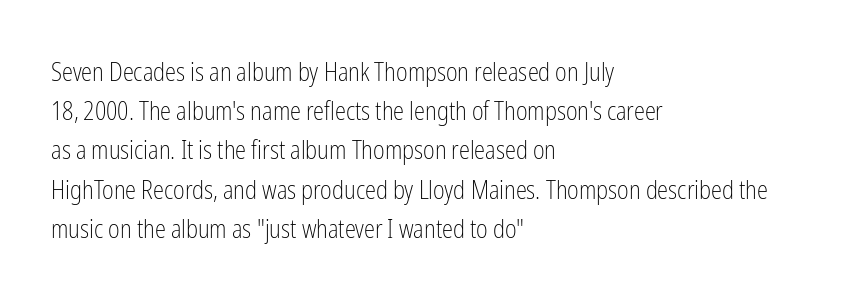
Q: Is the text bold? A: No.
Q: Is the text italic (slanted)? A: No, it is upright.
Q: Is the text underlined? A: No.
Q: How is the paragraph aligned? A: Left-aligned.
Q: Is the spacing between letters normal or unusually wide? A: Normal.
Q: Is the spacing between lines tight, normal or loose? A: Normal.
